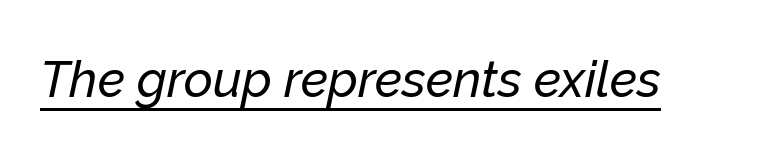
The image shows 50 px text type, italic (leaning right); set normal letter spacing, underlined; low stroke contrast and a medium x-height.
